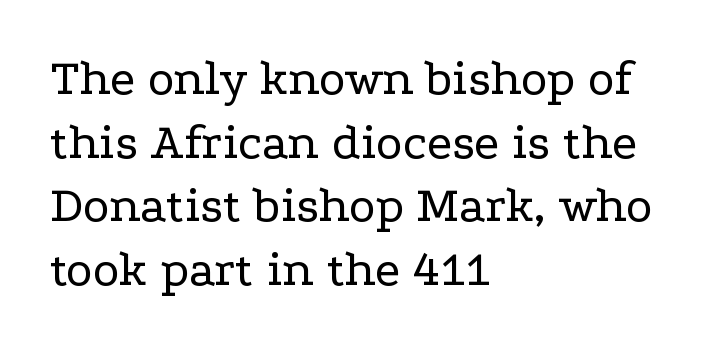
Q: Is the text bold? A: No.
Q: Is the text italic (slanted)? A: No, it is upright.
Q: Is the typeface a serif or a sans-serif typeface? A: Serif.
Q: Is the text underlined? A: No.
Q: How is the paragraph aligned? A: Left-aligned.
Q: Is the spacing between letters normal or unusually wide? A: Normal.
Q: Is the spacing between lines tight, normal or loose? A: Normal.
Q: Width (condensed, normal, or wide)? A: Wide.
Q: Stroke contrast? A: Low.
Q: x-height? A: Medium.
Q: Monospaced? A: No.
